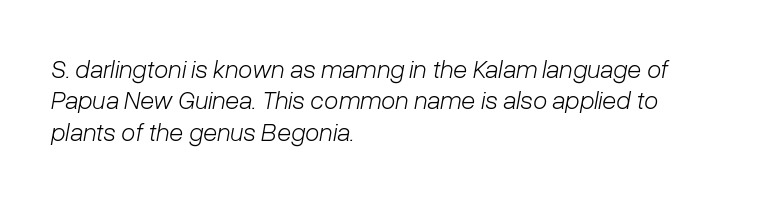
The image shows 26 px text type, italic (leaning right); set left-aligned, line spacing 1.21x, normal letter spacing, not underlined.
